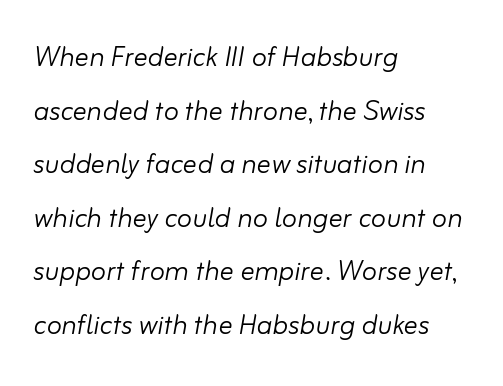
Counters stay open thanks to moderate or lighter strokes. The typography opts for an oblique posture over an upright one. The rag falls on the right side of this text block. The words here are not underlined. In terms of letterspacing, this is plain default setting.
